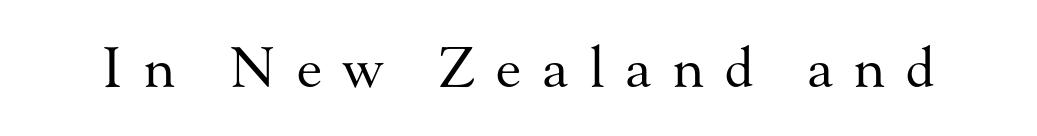
Decoration check: the copy has no underline. The passage shown is typed in a proportional face where columns would drift. Letterform terminals end in serifs throughout the passage. Weight class: somewhere from thin through regular. Quick note: not italic, upright. The rendering inserts visible extra space after every character.
